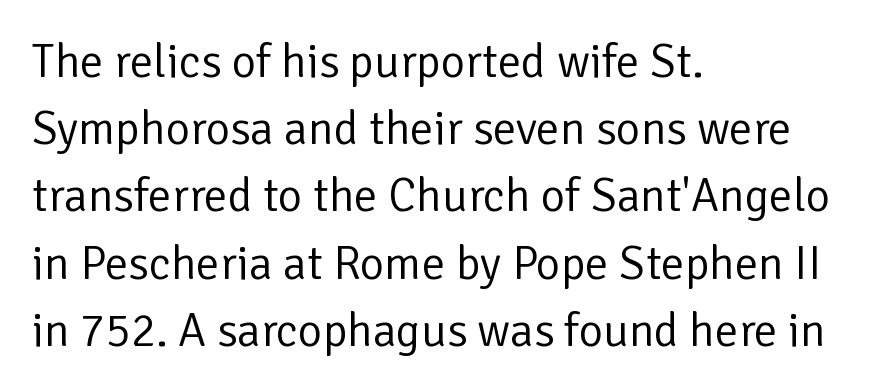
{"serif": "no", "italic": "no", "bold": "no", "weight": "regular", "width": "normal", "stroke_contrast": "low", "x_height": "medium", "monospaced": "no", "underline": "no", "align": "left", "line_spacing": "normal", "line_spacing_ratio": 1.43, "letter_spacing": "normal", "letter_spacing_em": 0.0, "glyph_px": 47}
